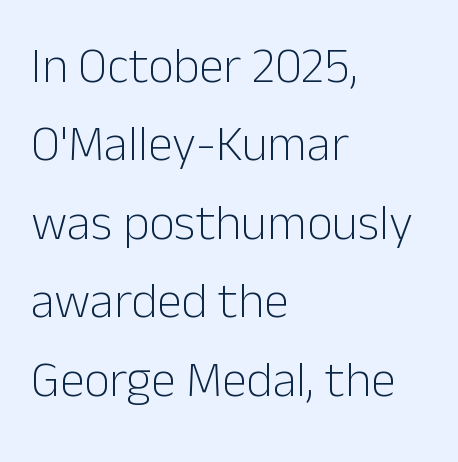
The image shows 50 px light sans-serif type, upright; set left-aligned, normal line spacing (1.57x), normal letter spacing, not underlined; low stroke contrast and a medium x-height.
